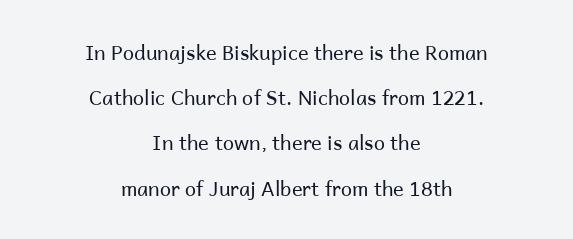
The image shows 20 px text type, upright; set centered, loose line spacing (2.26x), normal letter spacing, not underlined.
